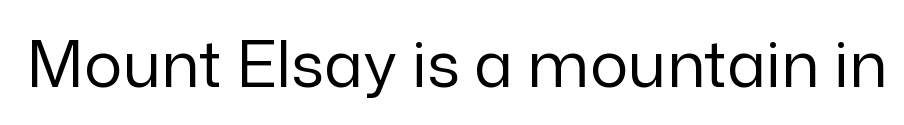
The image shows 64 px regular-weight sans-serif type, upright; set normal letter spacing, not underlined; low stroke contrast and a medium x-height.
